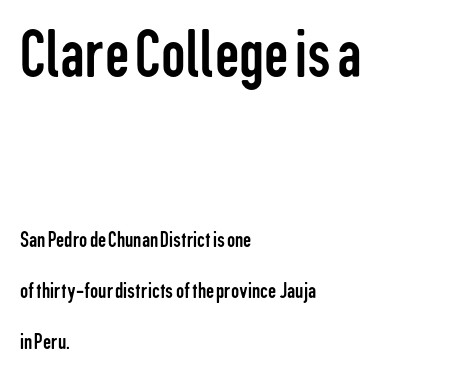
{"serif": "no", "italic": "no", "bold": "no", "weight": "regular", "width": "condensed", "stroke_contrast": "low", "x_height": "medium", "monospaced": "no", "underline": "no", "align": "left", "line_spacing": "loose", "line_spacing_ratio": 2.22, "letter_spacing": "normal", "letter_spacing_em": 0.0, "larger_block": "first", "size_ratio": 3.0, "glyph_px": 69}
